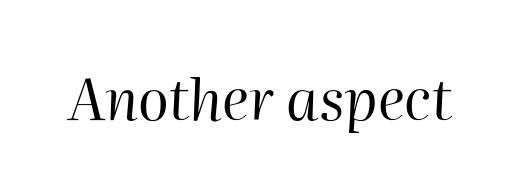
Q: Is the text bold? A: No.
Q: Is the text italic (slanted)? A: Yes, it leans right by about 2 degrees.
Q: Is the text underlined? A: No.
Q: Is the spacing between letters normal or unusually wide? A: Normal.
Q: Width (condensed, normal, or wide)? A: Normal.
Q: Stroke contrast? A: High.
Q: x-height? A: Medium.
Q: Monospaced? A: No.
